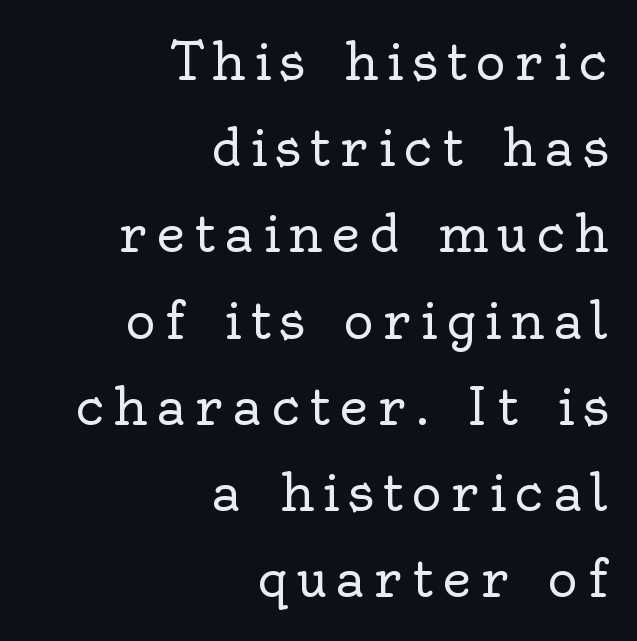
The image shows 51 px regular-weight serif type, upright; set right-aligned, normal line spacing (1.69x), not underlined; a small x-height.
